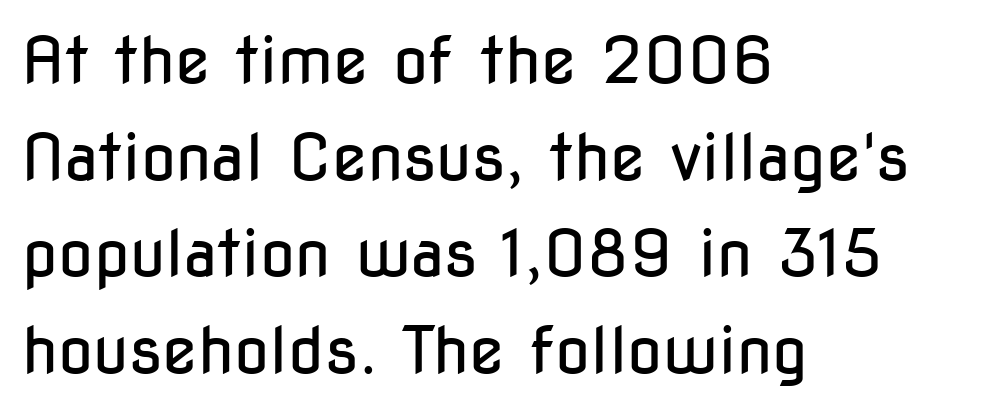
Q: Is the text bold? A: No.
Q: Is the text italic (slanted)? A: No, it is upright.
Q: Is the typeface a serif or a sans-serif typeface? A: Sans-serif.
Q: Is the text underlined? A: No.
Q: How is the paragraph aligned? A: Left-aligned.
Q: Is the spacing between letters normal or unusually wide? A: Normal.
Q: Is the spacing between lines tight, normal or loose? A: Normal.
Q: Width (condensed, normal, or wide)? A: Condensed.
Q: Stroke contrast? A: Low.
Q: x-height? A: Medium.
Q: Monospaced? A: No.
